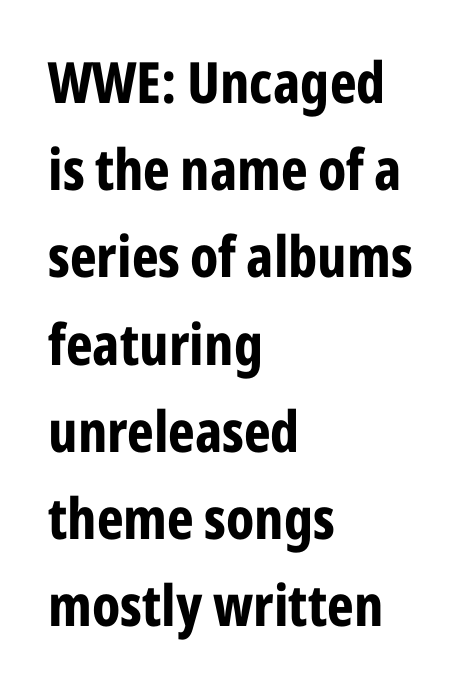
The image shows 57 px bold, condensed sans-serif type, upright; set left-aligned, normal line spacing (1.53x), normal letter spacing, not underlined; low stroke contrast and a medium x-height.
